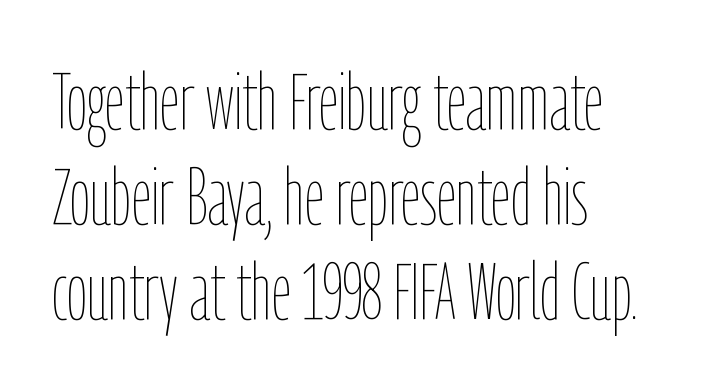
The strokes carry an ordinary text weight at most. Layout note: lines flush left. Here the designer chose a conventional face with non-uniform glyph widths. Letters rest on an invisible, unmarked baseline. Unlike italic type, these characters show no tilt at all.
